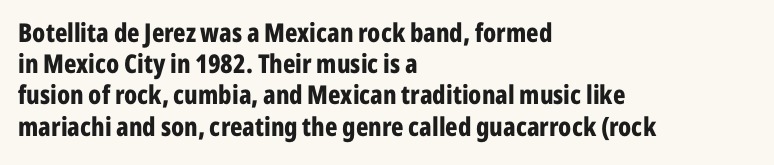
Q: Is the text bold? A: Yes.
Q: Is the text italic (slanted)? A: No, it is upright.
Q: Is the text underlined? A: No.
Q: How is the paragraph aligned? A: Left-aligned.
Q: Is the spacing between letters normal or unusually wide? A: Normal.
